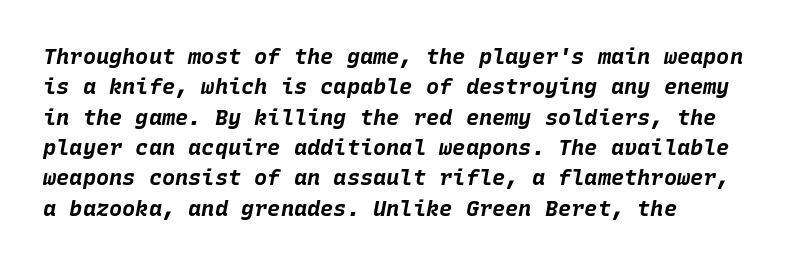
The image shows 22 px bold type, italic (leaning right); set normal line spacing (1.38x), normal letter spacing, not underlined.
